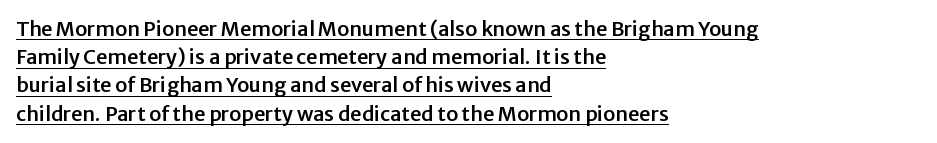
Q: Is the text italic (slanted)? A: No, it is upright.
Q: Is the text underlined? A: Yes.
Q: How is the paragraph aligned? A: Left-aligned.
Q: Is the spacing between letters normal or unusually wide? A: Normal.
Q: Is the spacing between lines tight, normal or loose? A: Normal.
